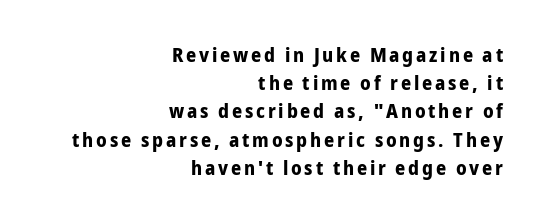
This sample uses an upright cut, with every glyph sitting square on the baseline. Notice how thick the strokes are: this is what a full bold looks like. These lines are set flush right with a ragged left edge. Type without underlining. Interline gaps are of average width in this sample.
